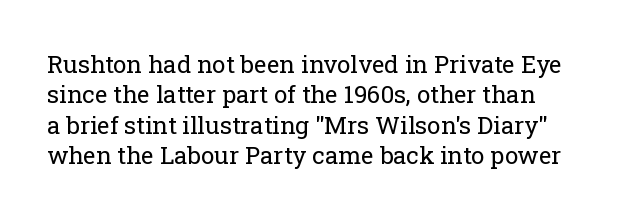
{"italic": "no", "bold": "no", "underline": "no", "line_spacing": "normal", "line_spacing_ratio": 1.27, "letter_spacing": "normal", "letter_spacing_em": 0.0, "glyph_px": 24}
